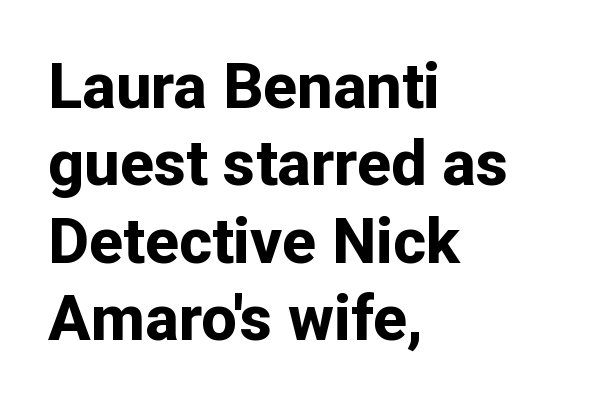
Serif or sans? Sans — the stroke terminals are bare. Heavy-handed strokes throughout: this text is bold. Horizontal alignment here is leftward, the default for most running prose. Here the glyphs are tracked normally, forming tight word shapes. The passage shown is not underscored anywhere.
